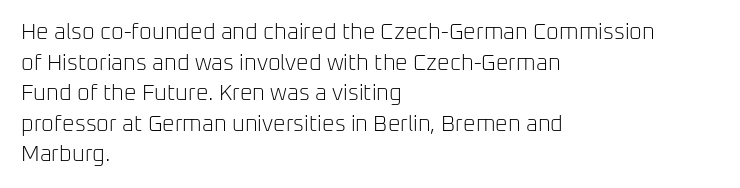
Q: Is the text bold? A: No.
Q: Is the text italic (slanted)? A: No, it is upright.
Q: Is the text underlined? A: No.
Q: How is the paragraph aligned? A: Left-aligned.
Q: Is the spacing between letters normal or unusually wide? A: Normal.
Q: Is the spacing between lines tight, normal or loose? A: Normal.
